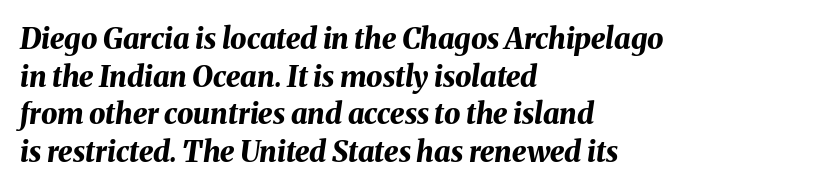
{"italic": "yes", "lean": "right", "slant_degrees": 8, "bold": "yes", "weight": "bold", "width": "normal", "stroke_contrast": "medium", "x_height": "medium", "monospaced": "no", "underline": "no", "align": "left", "line_spacing": "normal", "line_spacing_ratio": 1.3, "letter_spacing": "normal", "letter_spacing_em": 0.0, "glyph_px": 29}
